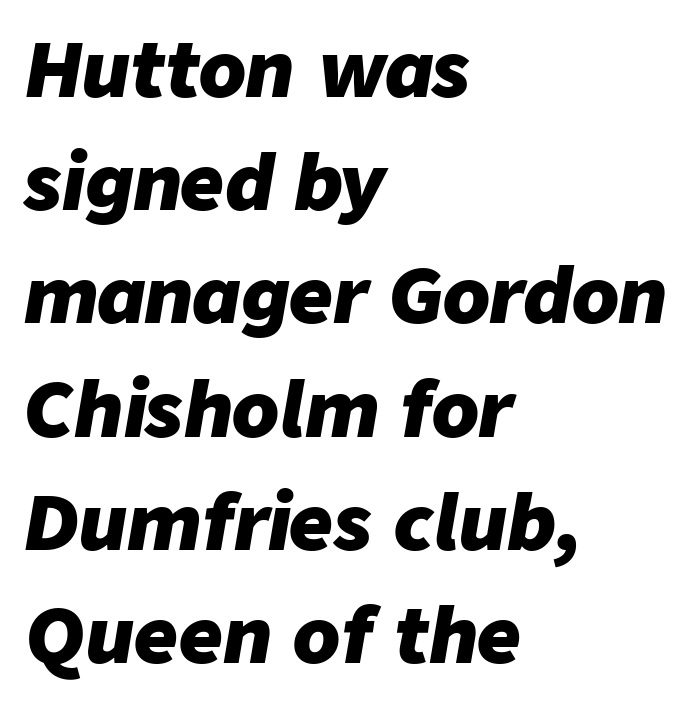
The image shows 76 px heavy type, italic (leaning right); set left-aligned, normal line spacing (1.49x), normal letter spacing, not underlined; low stroke contrast and a medium x-height.
